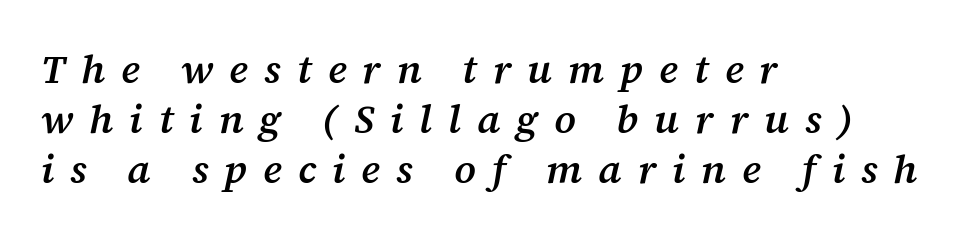
The gaps between neighbouring characters are conspicuously large. Tall strokes in this sample are angled rather than plumb. Proportional: the letters do not fall into vertical columns. Each row of text sits above clean, open space. Left-aligned paragraph, ragged on the right. Each glyph is drawn with semibold strokes, heavier than normal yet not fully bold.
